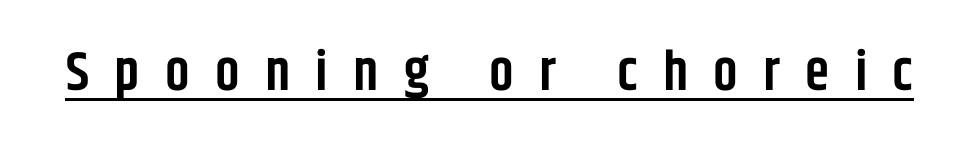
{"serif": "no", "italic": "no", "bold": "semi", "weight": "semibold", "width": "condensed", "stroke_contrast": "low", "x_height": "large", "monospaced": "no", "underline": "yes", "letter_spacing": "wide", "letter_spacing_em": 0.46, "glyph_px": 55}
